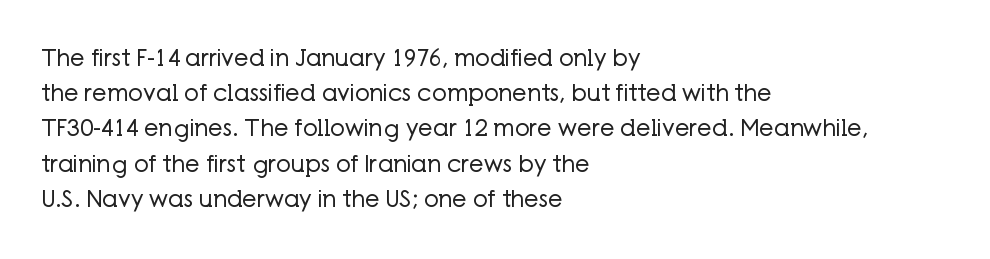
The image shows 23 px text type, upright; set left-aligned, normal line spacing (1.53x), normal letter spacing, not underlined.
